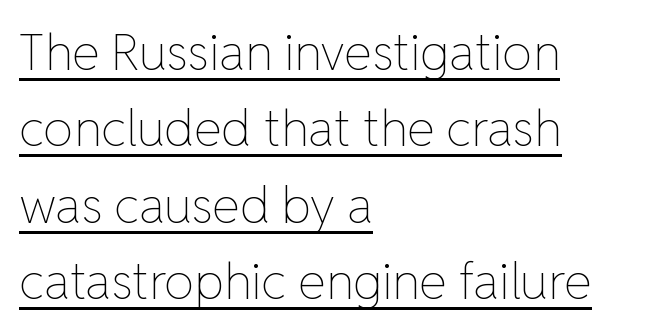
The image shows 50 px thin type, upright; set left-aligned, normal line spacing (1.53x), normal letter spacing, underlined; low stroke contrast and a medium x-height.
